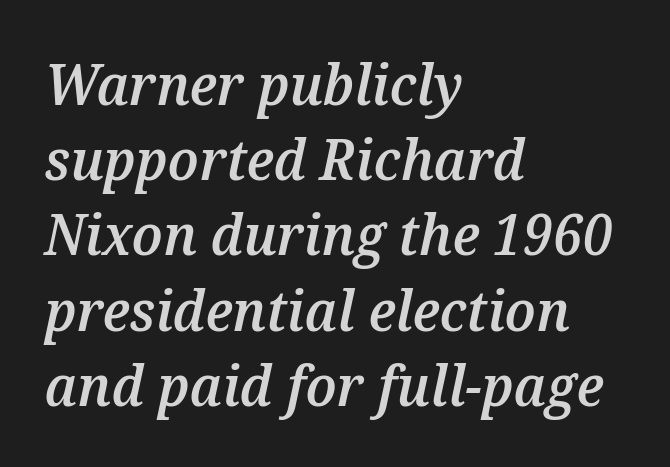
{"italic": "yes", "lean": "right", "slant_degrees": 12, "bold": "semi", "weight": "semibold", "width": "normal", "stroke_contrast": "medium", "x_height": "medium", "monospaced": "no", "underline": "no", "align": "left", "line_spacing": "normal", "line_spacing_ratio": 1.32, "letter_spacing": "normal", "letter_spacing_em": 0.0, "glyph_px": 57}
